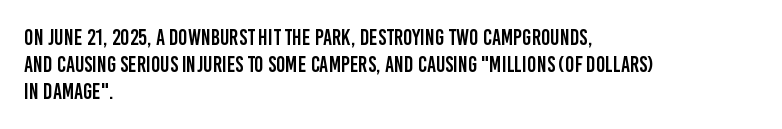
Is the block centered? No — it sits flush against the left margin. Beneath every word, the page is bare. What stands out about the letter spacing? Nothing — it is the standard amount. The lettering stays uniformly vertical, giving the passage a roman look.
